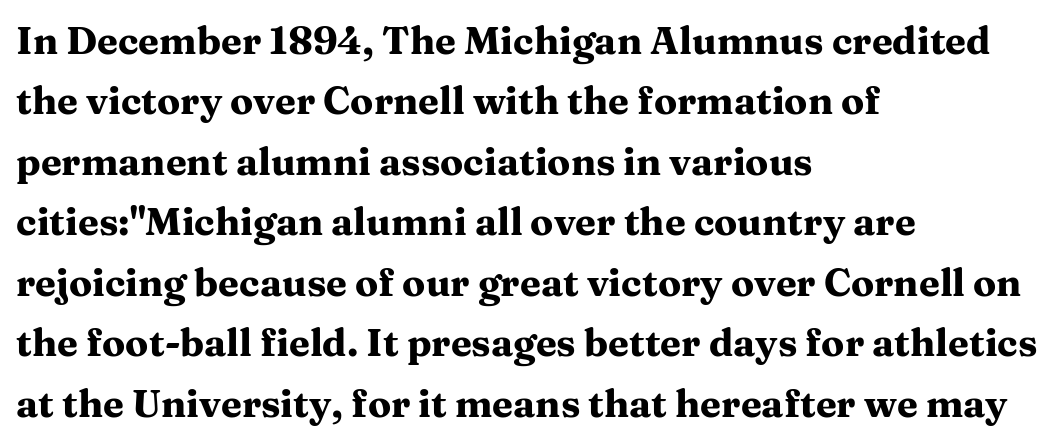
{"serif": "yes", "italic": "no", "bold": "yes", "weight": "heavy", "width": "wide", "stroke_contrast": "medium", "x_height": "medium", "monospaced": "no", "underline": "no", "align": "left", "line_spacing": "normal", "line_spacing_ratio": 1.59, "letter_spacing": "normal", "letter_spacing_em": 0.0, "glyph_px": 38}
